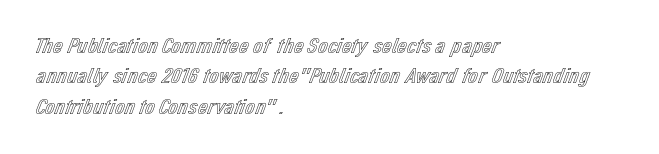
{"underline": "no", "align": "left", "line_spacing": "normal", "line_spacing_ratio": 1.38, "letter_spacing": "normal", "letter_spacing_em": 0.0, "glyph_px": 22}
